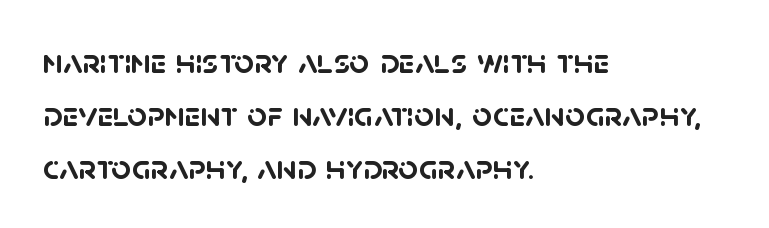
Q: Is the text bold? A: Yes.
Q: Is the typeface a serif or a sans-serif typeface? A: Sans-serif.
Q: Is the text underlined? A: No.
Q: How is the paragraph aligned? A: Left-aligned.
Q: Is the spacing between letters normal or unusually wide? A: Normal.
Q: Is the spacing between lines tight, normal or loose? A: Normal.
Q: Width (condensed, normal, or wide)? A: Normal.
Q: Stroke contrast? A: Low.
Q: x-height? A: Large.
Q: Monospaced? A: No.
